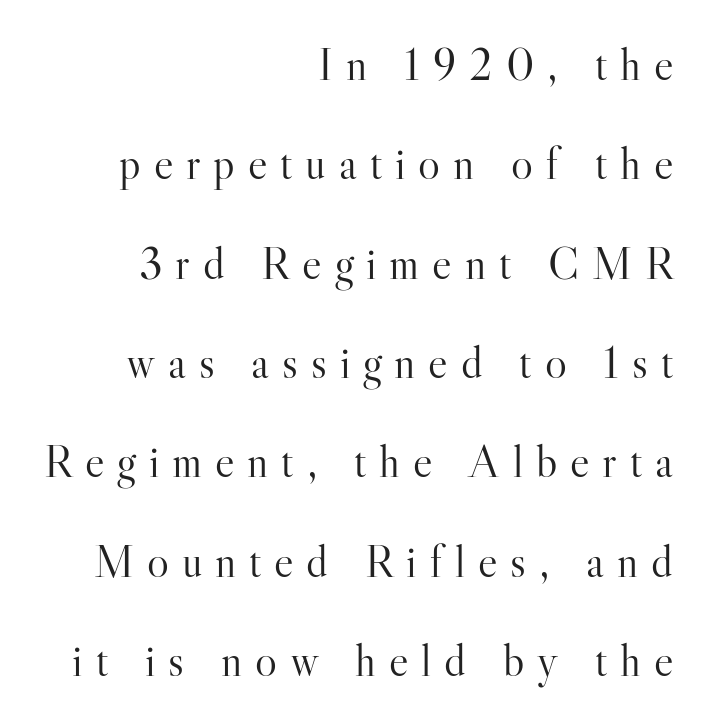
The space beneath each line is pristine and unruled. A great deal of white space separates one row of letters from the next. Ordinary non-slanted type is in use. Heaviness? Minimal to ordinary, like unemphasized prose. Do the characters align in a grid? No, the font is proportional. Serif or sans? Serif — the stroke terminals have little feet.
